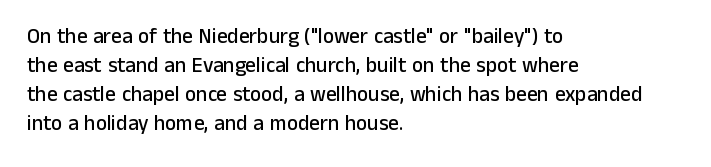
{"italic": "no", "underline": "no", "align": "left", "line_spacing": "normal", "line_spacing_ratio": 1.38, "letter_spacing": "normal", "letter_spacing_em": 0.0, "glyph_px": 21}
